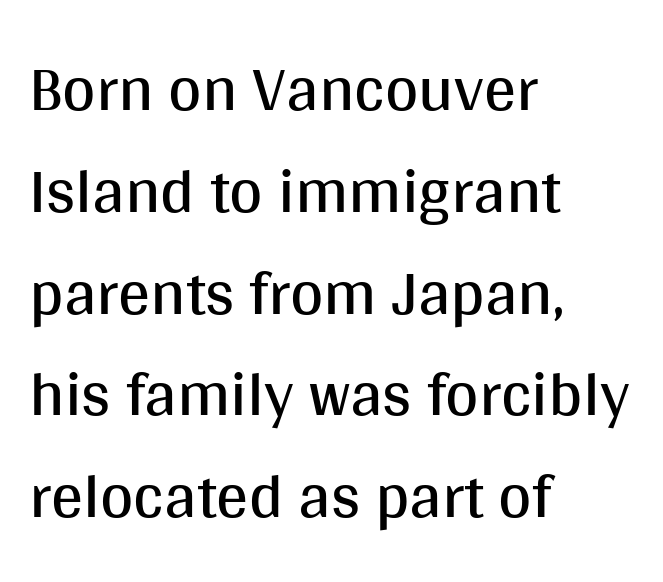
The image shows 64 px regular-weight sans-serif type, upright; set left-aligned, normal line spacing (1.59x), normal letter spacing, not underlined; medium stroke contrast and a large x-height.
